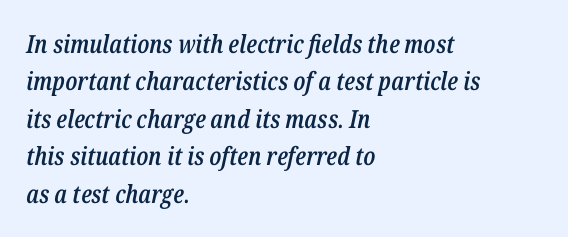
You can tell it's italic because the verticals aren't actually vertical. Check under the words: just untouched page. This sample uses plain, unmodified letter spacing. Casual observation: everything's shoved over to the left. Weight: semibold (demi). Leading: standard.
